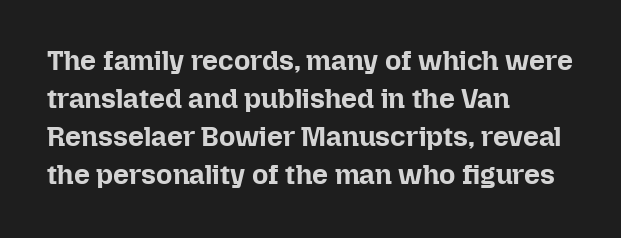
{"italic": "no", "bold": "yes", "weight": "bold", "width": "normal", "stroke_contrast": "low", "x_height": "medium", "monospaced": "no", "underline": "no", "align": "left", "line_spacing": "normal", "line_spacing_ratio": 1.36, "letter_spacing": "normal", "letter_spacing_em": 0.0, "glyph_px": 28}
